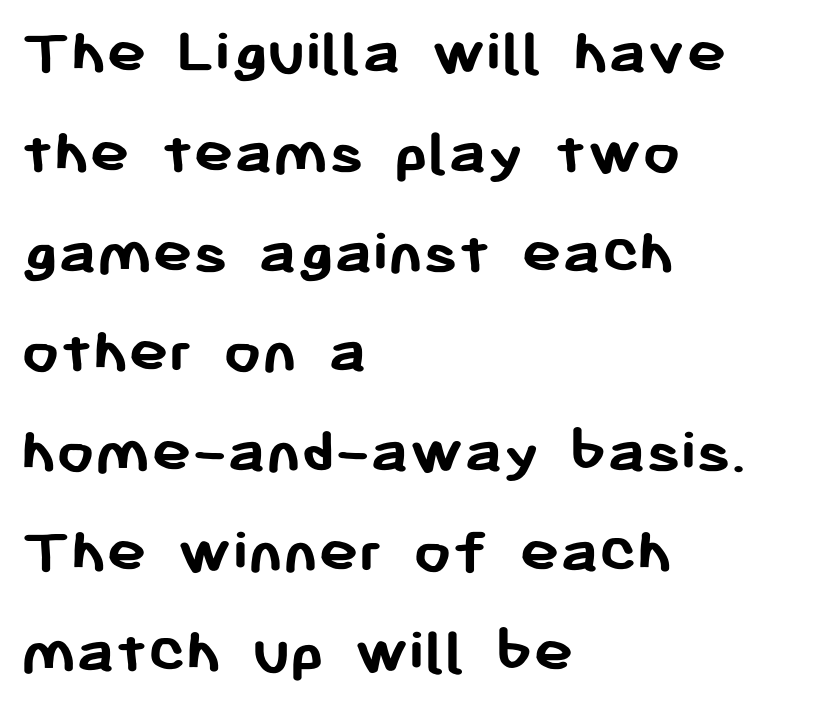
The image shows 67 px semibold sans-serif type, upright; set left-aligned, normal line spacing (1.49x), normal letter spacing, not underlined; low stroke contrast and a medium x-height.
